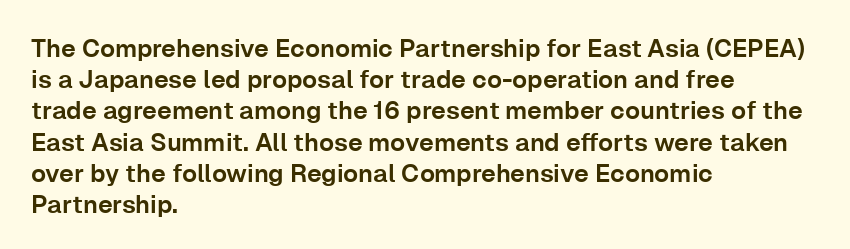
If you drew a line through each stem, it would be perfectly vertical. Leading: standard. The setting favours the left margin, as ordinary paragraphs usually do. Nobody touched the tracking dial on this one. Lines of text with bare space underneath.
